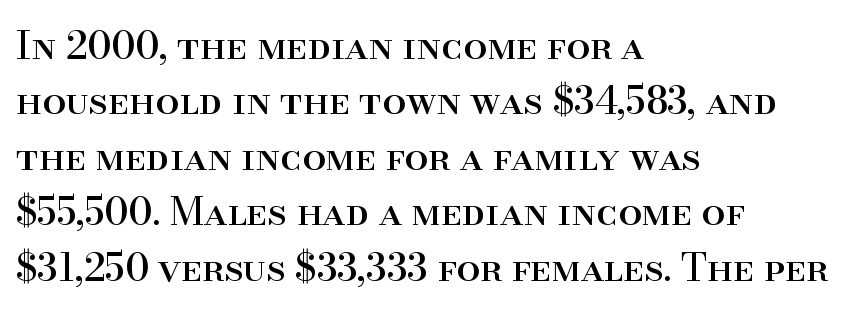
The image shows 38 px serif type, upright; set left-aligned, normal line spacing (1.46x), normal letter spacing, not underlined; high stroke contrast and a small x-height.
